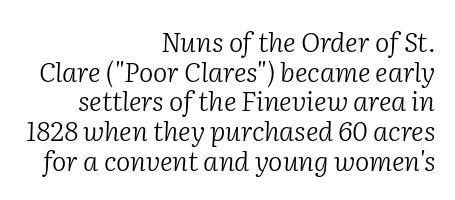
{"italic": "yes", "lean": "right", "slant_degrees": 2, "bold": "no", "underline": "no", "align": "right", "line_spacing": "tight", "line_spacing_ratio": 1.1, "letter_spacing": "normal", "letter_spacing_em": 0.0, "glyph_px": 27}
